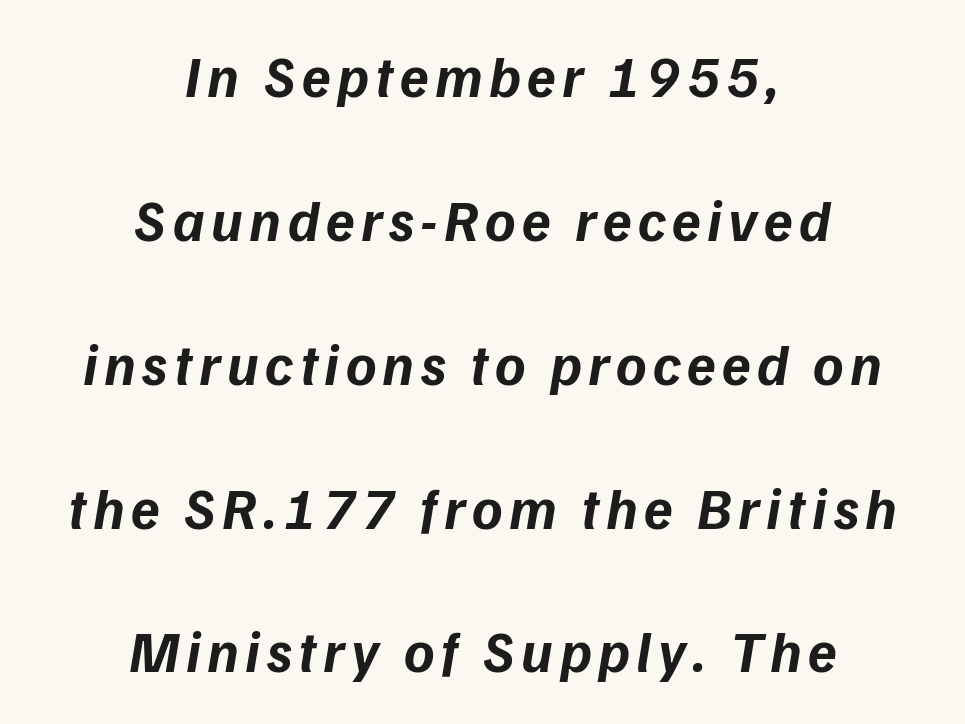
Q: Is the text bold? A: Yes.
Q: Is the typeface a serif or a sans-serif typeface? A: Sans-serif.
Q: Is the text underlined? A: No.
Q: How is the paragraph aligned? A: Centered.
Q: Is the spacing between lines tight, normal or loose? A: Loose.
Q: Width (condensed, normal, or wide)? A: Normal.
Q: Stroke contrast? A: Low.
Q: x-height? A: Medium.
Q: Monospaced? A: No.
